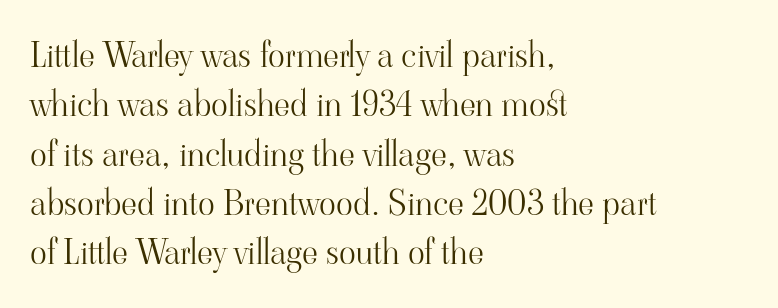
Q: Is the text bold? A: No.
Q: Is the text italic (slanted)? A: No, it is upright.
Q: Is the typeface a serif or a sans-serif typeface? A: Serif.
Q: Is the text underlined? A: No.
Q: How is the paragraph aligned? A: Left-aligned.
Q: Is the spacing between letters normal or unusually wide? A: Normal.
Q: Is the spacing between lines tight, normal or loose? A: Normal.
Q: Width (condensed, normal, or wide)? A: Normal.
Q: Stroke contrast? A: High.
Q: x-height? A: Small.
Q: Monospaced? A: No.
